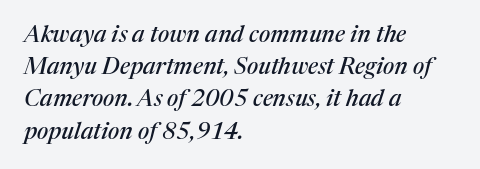
{"italic": "yes", "lean": "right", "slant_degrees": 17, "underline": "no", "align": "left", "line_spacing": "normal", "line_spacing_ratio": 1.4, "letter_spacing": "normal", "letter_spacing_em": 0.0, "glyph_px": 23}
